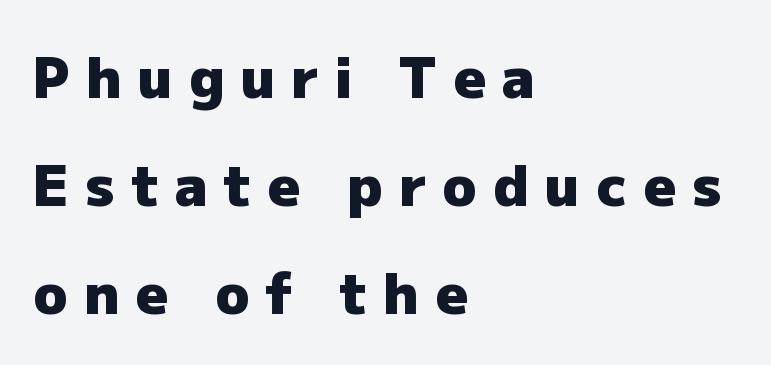
In terms of letterform style, serifs are entirely absent. Only glyphs here, with clear space below each row. Typeset ragged right — the left edge is the straight one. The letters are spread apart with noticeably loose tracking.
